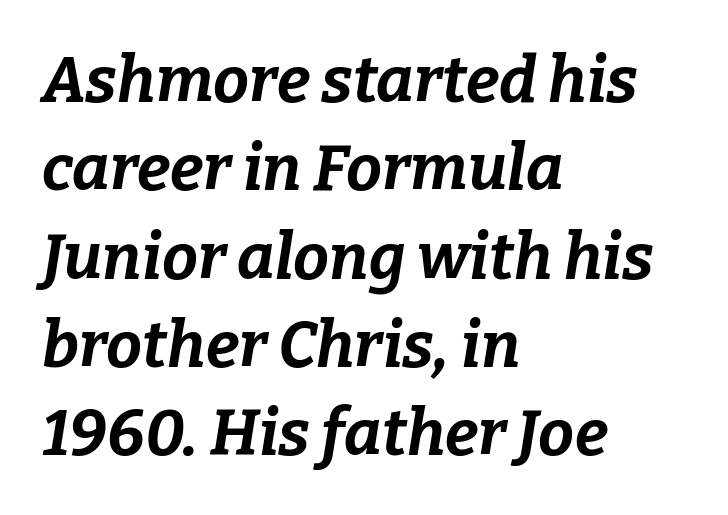
Q: Is the text bold? A: Yes.
Q: Is the text italic (slanted)? A: Yes, it leans right by about 9 degrees.
Q: Is the text underlined? A: No.
Q: How is the paragraph aligned? A: Left-aligned.
Q: Is the spacing between letters normal or unusually wide? A: Normal.
Q: Is the spacing between lines tight, normal or loose? A: Normal.
Q: Width (condensed, normal, or wide)? A: Normal.
Q: Stroke contrast? A: Low.
Q: x-height? A: Medium.
Q: Monospaced? A: No.
